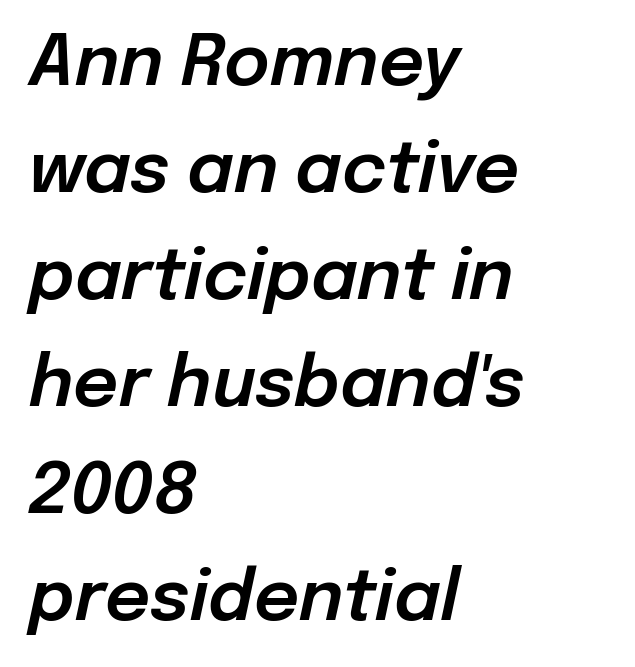
The image shows 70 px text type, italic (leaning right); set left-aligned, normal line spacing (1.53x), normal letter spacing, not underlined; low stroke contrast and a medium x-height.
